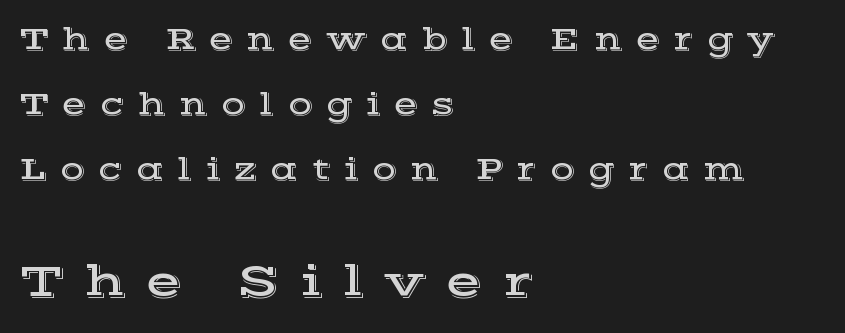
The vertical gap from one line to the next is large. Rendered with straight, roman letterforms. Letterform terminals end in serifs throughout the passage. Observe the wide spacing: letters keep a clear distance from each other. Nobody drew a line under any word here. Of the two passages, the one underneath uses the larger point size.
